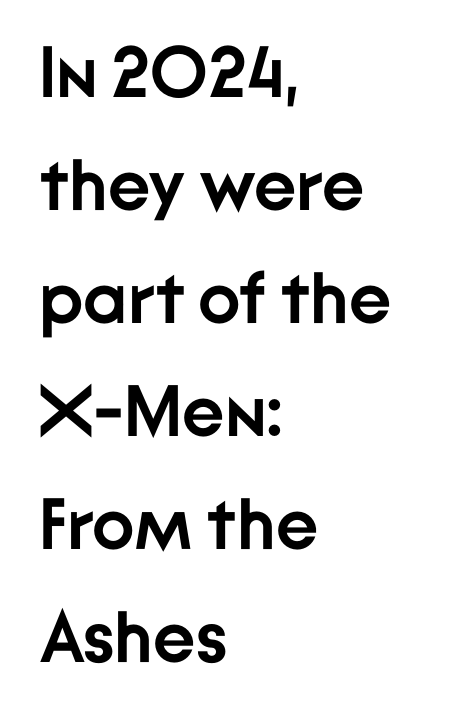
{"serif": "no", "italic": "no", "bold": "yes", "weight": "semibold", "width": "normal", "stroke_contrast": "low", "x_height": "medium", "monospaced": "no", "underline": "no", "align": "left", "line_spacing": "normal", "line_spacing_ratio": 1.57, "letter_spacing": "normal", "letter_spacing_em": 0.0, "glyph_px": 72}
